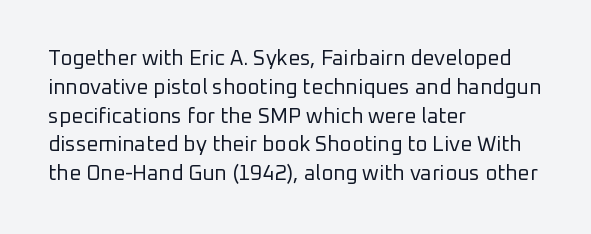
Each new line begins a customary step beneath the previous one. Stems here are at most as thick as an everyday book face. Words appear dense and cohesive because spacing is normal. Descenders hang freely into open space. The axis of the letterforms is exactly vertical.
